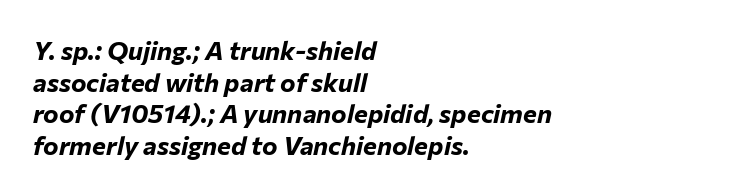
Q: Is the text bold? A: Yes.
Q: Is the text italic (slanted)? A: Yes, it leans right by about 12 degrees.
Q: Is the text underlined? A: No.
Q: How is the paragraph aligned? A: Left-aligned.
Q: Is the spacing between letters normal or unusually wide? A: Normal.
